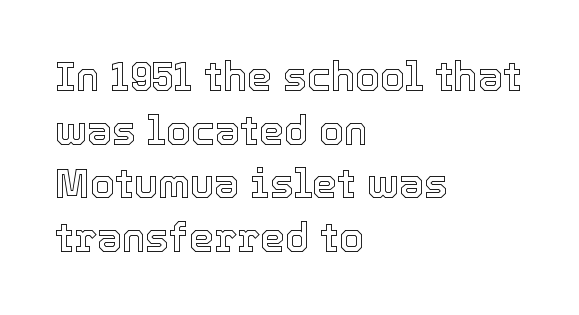
The image shows 40 px text type, upright; set left-aligned, normal line spacing (1.34x), normal letter spacing, not underlined; a medium x-height.
